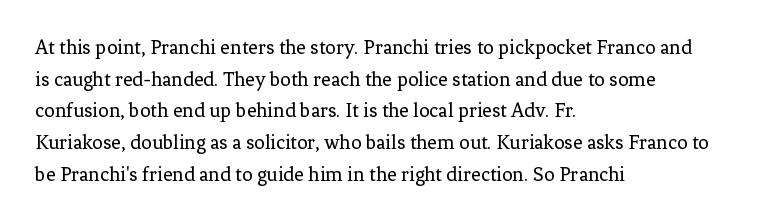
Style check: upright. Leftover space on each line is placed entirely after the last word. The rows are spaced the way most documents space them. The font is comparable to plain body text, perhaps lighter. Honestly, there is no underline to notice here at all. Nobody touched the tracking dial on this one.
